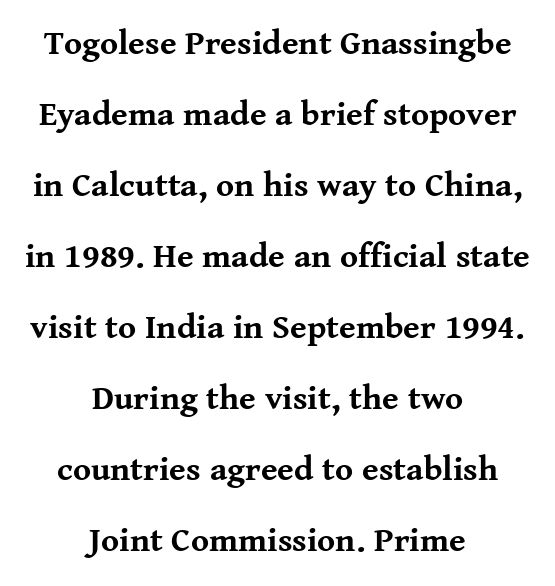
{"serif": "yes", "italic": "no", "bold": "yes", "weight": "bold", "width": "normal", "stroke_contrast": "medium", "x_height": "medium", "monospaced": "no", "underline": "no", "align": "center", "line_spacing": "loose", "line_spacing_ratio": 2.09, "letter_spacing": "normal", "letter_spacing_em": 0.0, "glyph_px": 34}
